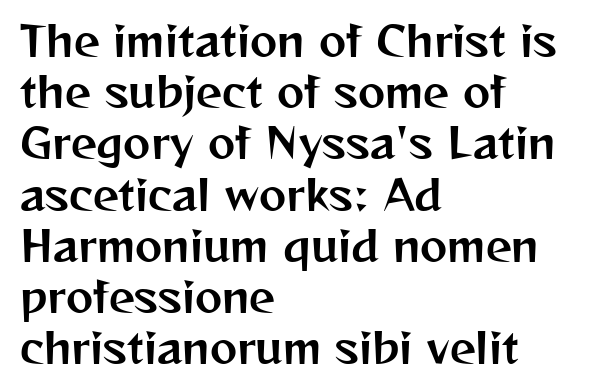
{"serif": "no", "italic": "no", "width": "normal", "stroke_contrast": "medium", "x_height": "medium", "monospaced": "no", "underline": "no", "align": "left", "line_spacing": "normal", "line_spacing_ratio": 1.25, "letter_spacing": "normal", "letter_spacing_em": 0.0, "glyph_px": 41}
